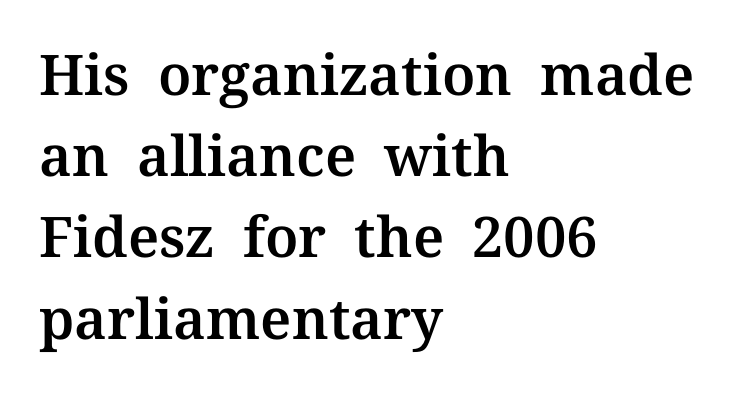
{"serif": "yes", "italic": "no", "width": "normal", "stroke_contrast": "medium", "x_height": "medium", "monospaced": "no", "underline": "no", "align": "left", "line_spacing": "normal", "line_spacing_ratio": 1.45, "letter_spacing": "normal", "letter_spacing_em": 0.0, "glyph_px": 56}
